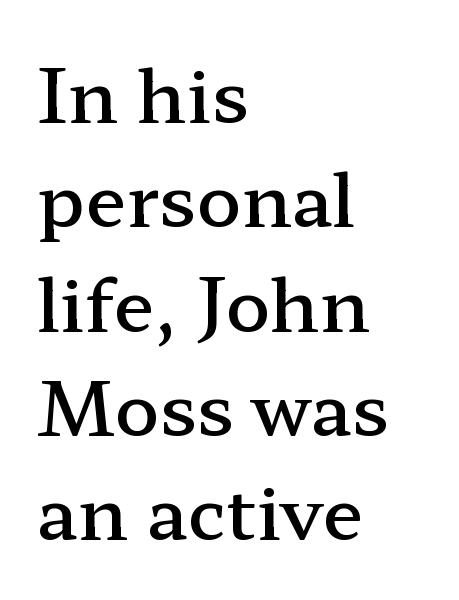
{"serif": "yes", "italic": "no", "bold": "semi", "weight": "semibold", "width": "wide", "stroke_contrast": "low", "x_height": "medium", "monospaced": "no", "underline": "no", "align": "left", "line_spacing": "normal", "line_spacing_ratio": 1.41, "letter_spacing": "normal", "letter_spacing_em": 0.0, "glyph_px": 74}
